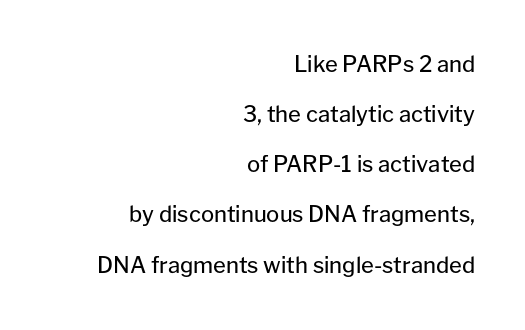
{"italic": "no", "bold": "no", "underline": "no", "align": "right", "line_spacing": "loose", "line_spacing_ratio": 2.28, "letter_spacing": "normal", "letter_spacing_em": 0.0, "glyph_px": 22}
